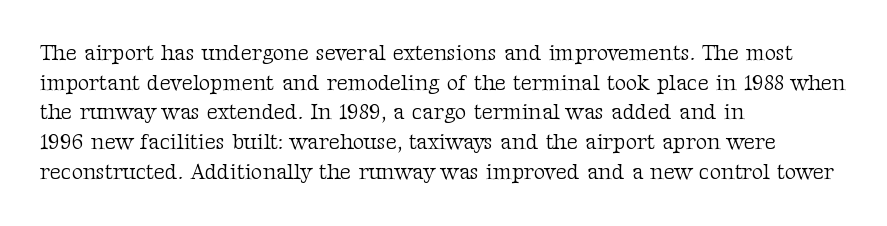
The image shows 22 px text type, upright; set left-aligned, normal line spacing (1.35x), normal letter spacing, not underlined.
